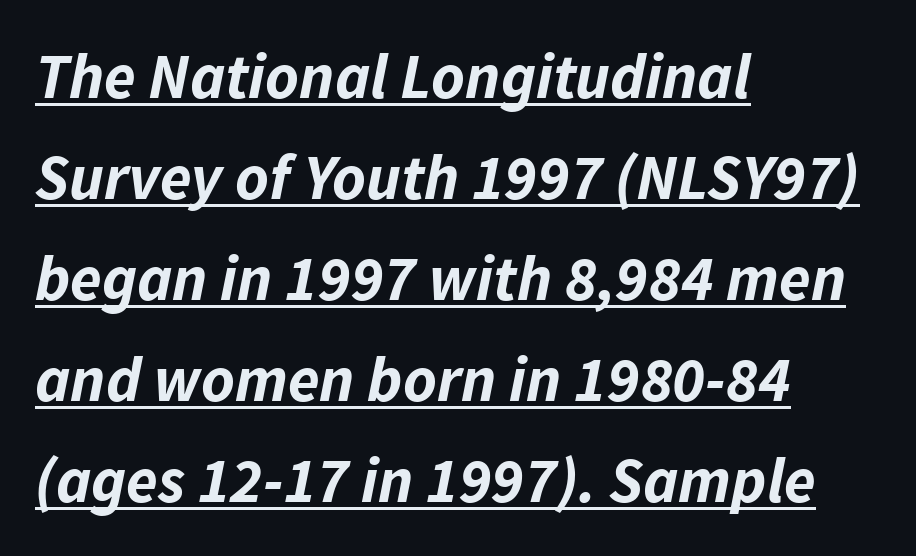
{"italic": "yes", "lean": "right", "slant_degrees": 11, "bold": "yes", "weight": "bold", "width": "normal", "stroke_contrast": "low", "x_height": "medium", "monospaced": "no", "underline": "yes", "align": "left", "line_spacing": "normal", "line_spacing_ratio": 1.58, "letter_spacing": "normal", "letter_spacing_em": 0.0, "glyph_px": 64}
